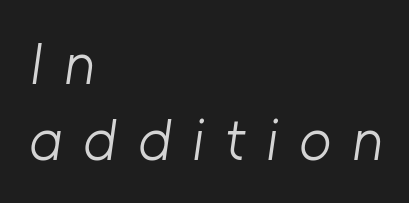
Q: Is the text bold? A: No.
Q: Is the typeface a serif or a sans-serif typeface? A: Sans-serif.
Q: Is the text underlined? A: No.
Q: How is the paragraph aligned? A: Left-aligned.
Q: Is the spacing between letters normal or unusually wide? A: Unusually wide.
Q: Is the spacing between lines tight, normal or loose? A: Normal.
Q: Width (condensed, normal, or wide)? A: Normal.
Q: Stroke contrast? A: Low.
Q: x-height? A: Medium.
Q: Monospaced? A: No.
